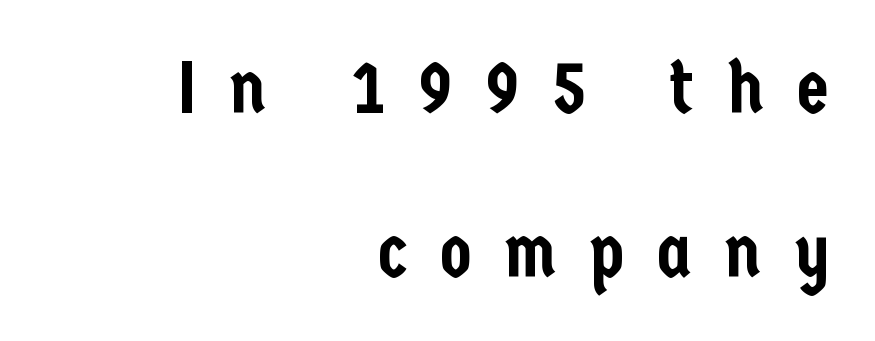
The image shows 74 px condensed sans-serif type, upright; set right-aligned, loose line spacing (2.21x), unusually wide letter spacing (+0.44 em), not underlined; low stroke contrast and a medium x-height.
